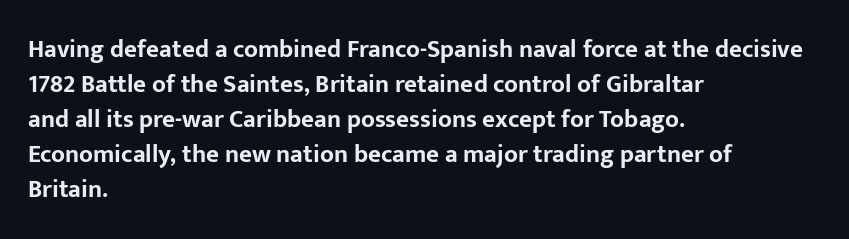
Nope, not italic — everything's standing straight. Regular leading. Teacher's note: observe the even left margin — that is flush-left alignment. The space beneath each line is pristine and unruled. Glyph-to-glyph distance matches everyday printed text.
